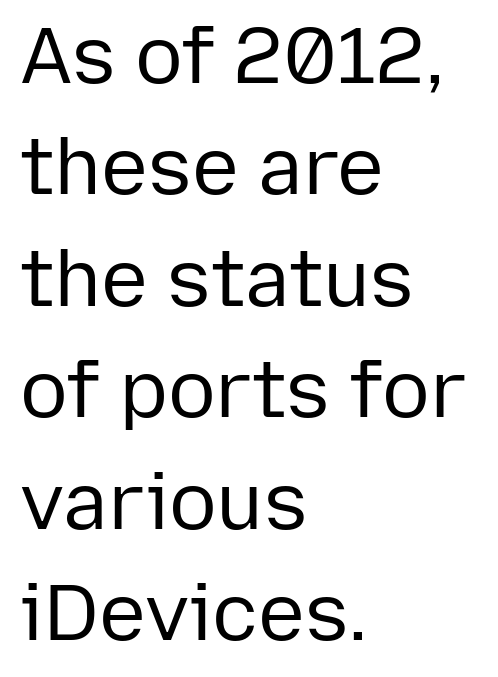
The image shows 79 px regular-weight sans-serif type, upright; set left-aligned, normal line spacing (1.41x), normal letter spacing, not underlined; low stroke contrast and a medium x-height.
